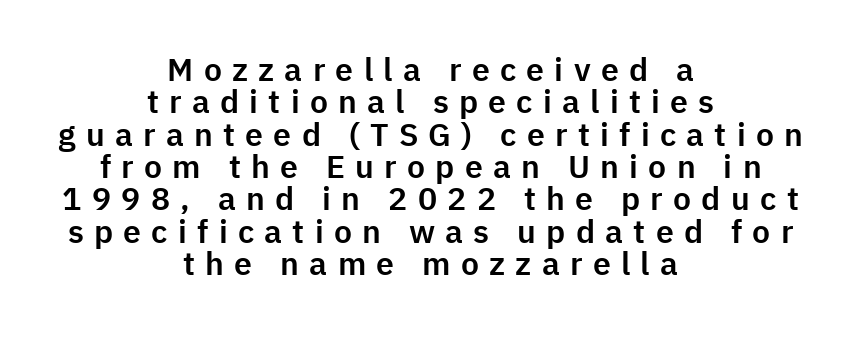
The image shows 32 px sans-serif type, upright; set centered, tight line spacing (1.01x), unusually wide letter spacing (+0.32 em), not underlined; low stroke contrast and a medium x-height.
